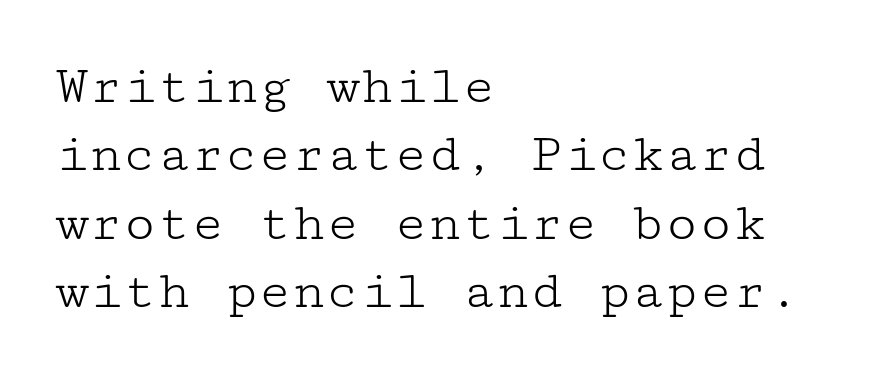
{"serif": "yes", "italic": "no", "bold": "no", "weight": "light", "width": "wide", "stroke_contrast": "low", "x_height": "medium", "underline": "no", "align": "left", "line_spacing_ratio": 1.22, "letter_spacing": "normal", "letter_spacing_em": 0.0, "glyph_px": 56}
